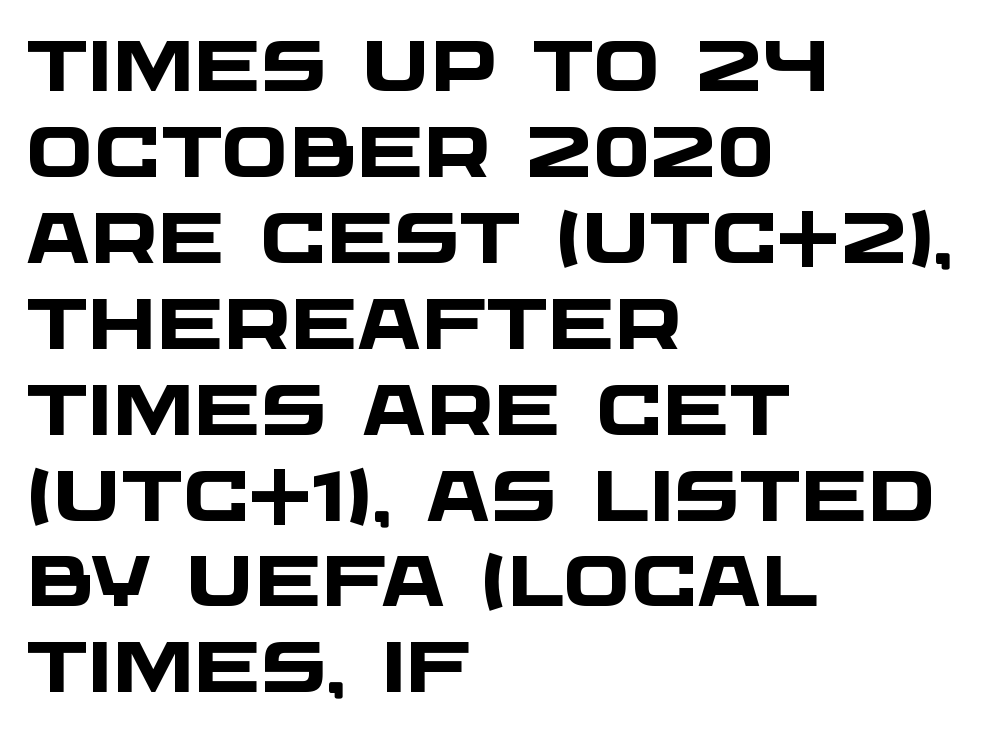
Words appear dense and cohesive because spacing is normal. The ragged edge is on the right, which tells us the setting is flush left. What weight is shown? A full bold with thick strokes. This is sans-serif lettering, the kind often seen on screens and signage. Clear beneath every line of the passage. Think of a printed novel: that variable character pitch is what you see here.
